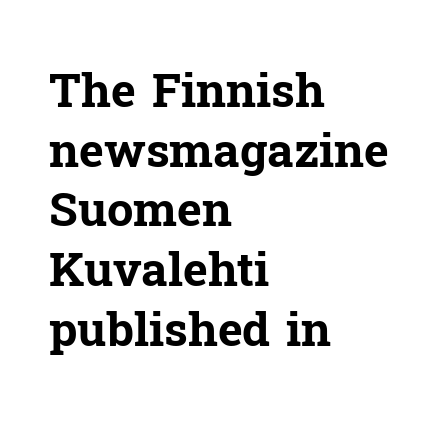
{"serif": "yes", "italic": "no", "bold": "yes", "weight": "bold", "width": "normal", "stroke_contrast": "low", "x_height": "medium", "monospaced": "no", "underline": "no", "align": "left", "line_spacing": "normal", "line_spacing_ratio": 1.27, "letter_spacing": "normal", "letter_spacing_em": 0.0, "glyph_px": 47}
